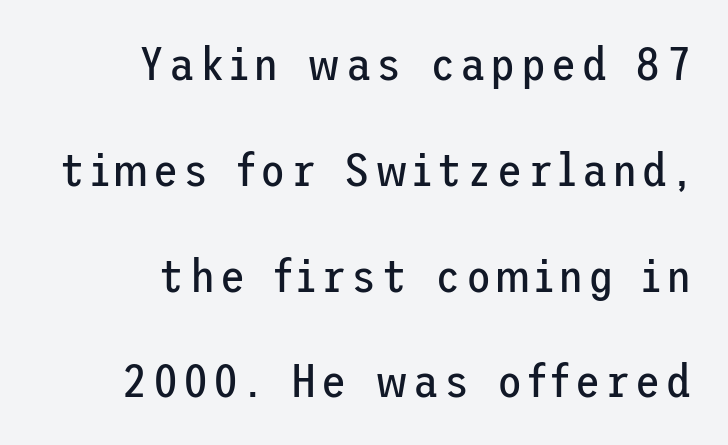
{"serif": "no", "italic": "no", "bold": "no", "weight": "regular", "width": "normal", "stroke_contrast": "low", "x_height": "medium", "underline": "no", "align": "right", "line_spacing": "loose", "line_spacing_ratio": 2.3, "glyph_px": 46}
